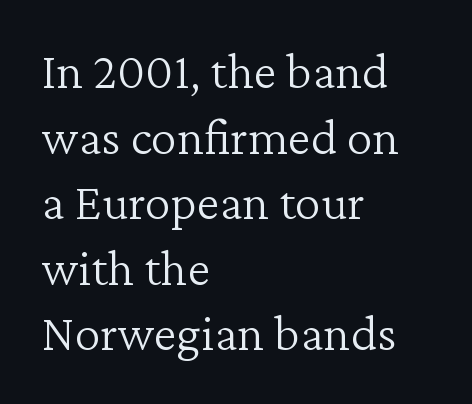
The image shows 52 px light serif type, upright; set left-aligned, normal line spacing (1.26x), normal letter spacing, not underlined; low stroke contrast and a medium x-height.
